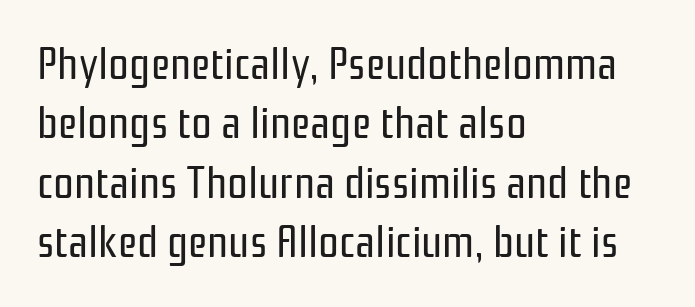
Line beginnings align vertically; line endings do not. No extra ink here — the face is not bold. These lines keep a tight, regular rhythm from letter to letter. The rendering uses natural spacing where letterforms have individual widths.
